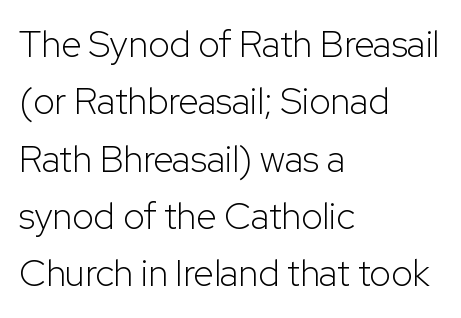
{"serif": "no", "italic": "no", "bold": "no", "weight": "light", "width": "normal", "stroke_contrast": "low", "x_height": "medium", "monospaced": "no", "underline": "no", "align": "left", "line_spacing": "normal", "line_spacing_ratio": 1.55, "letter_spacing": "normal", "letter_spacing_em": 0.0, "glyph_px": 37}
